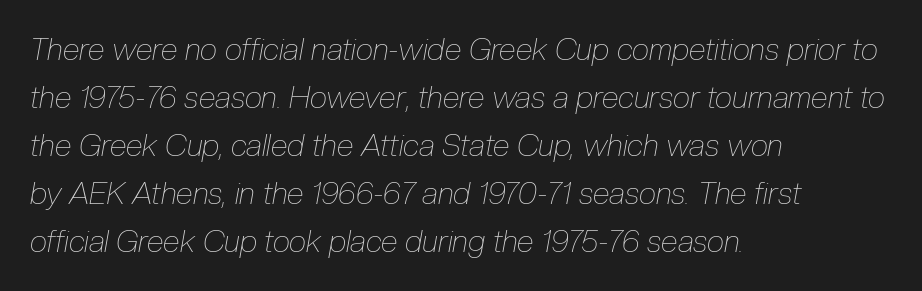
All the whitespace from short lines collects on the right. The passage shown is typed in a proportional face where columns would drift. Regarding leading, the lines here are spaced in the standard way. Compared with typical body copy, the letter spacing here is the same. The face used here has a pronounced slope to its letters.
